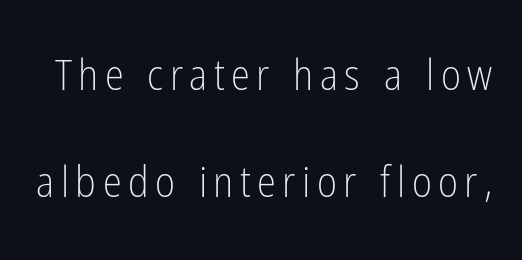
The image shows 43 px light, condensed sans-serif type, upright; set loose line spacing (2.49x), not underlined; low stroke contrast and a medium x-height.
